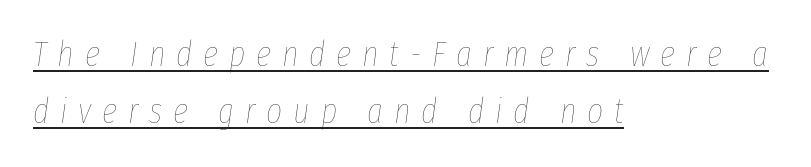
Q: Is the text bold? A: No.
Q: Is the text italic (slanted)? A: Yes, it leans right by about 8 degrees.
Q: Is the text underlined? A: Yes.
Q: How is the paragraph aligned? A: Left-aligned.
Q: Is the spacing between letters normal or unusually wide? A: Unusually wide.
Q: Is the spacing between lines tight, normal or loose? A: Normal.
Q: Width (condensed, normal, or wide)? A: Condensed.
Q: Stroke contrast? A: Low.
Q: x-height? A: Medium.
Q: Monospaced? A: No.
